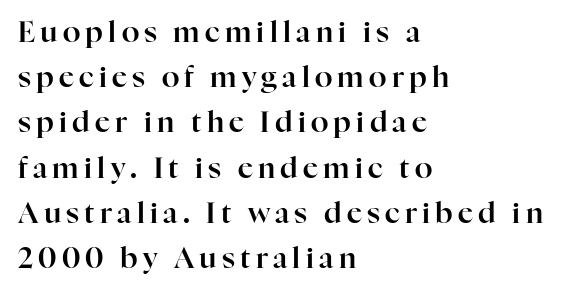
Q: Is the text italic (slanted)? A: No, it is upright.
Q: Is the typeface a serif or a sans-serif typeface? A: Serif.
Q: Is the text underlined? A: No.
Q: How is the paragraph aligned? A: Left-aligned.
Q: Is the spacing between lines tight, normal or loose? A: Normal.
Q: Width (condensed, normal, or wide)? A: Normal.
Q: Stroke contrast? A: High.
Q: x-height? A: Medium.
Q: Monospaced? A: No.
